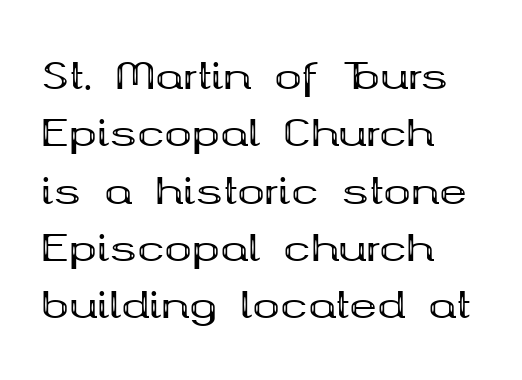
The image shows 37 px bold, wide serif type, upright; set left-aligned, normal line spacing (1.55x), normal letter spacing, not underlined; medium stroke contrast and a medium x-height.
